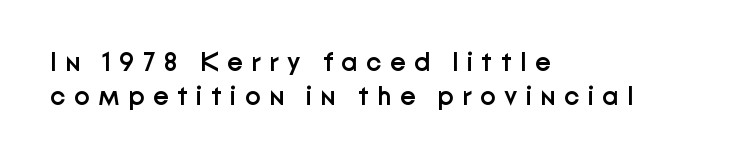
Q: Is the text bold? A: Semi-bold.
Q: Is the text italic (slanted)? A: No, it is upright.
Q: Is the text underlined? A: No.
Q: How is the paragraph aligned? A: Left-aligned.
Q: Is the spacing between letters normal or unusually wide? A: Unusually wide.
Q: Is the spacing between lines tight, normal or loose? A: Normal.
